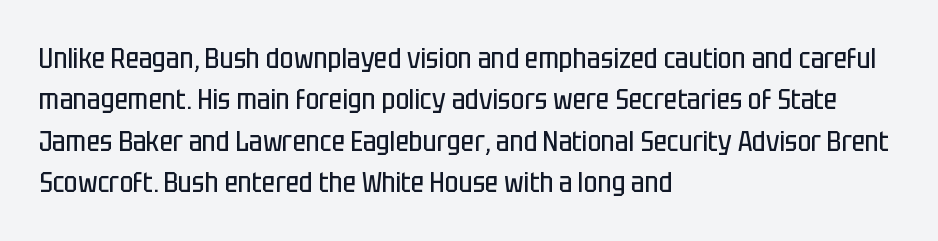
Do the characters align in a grid? No, the font is proportional. Glyph-to-glyph distance matches everyday printed text. Evenly set lines give the paragraph a standard silhouette. The text block is weighted toward the left margin, trailing off unevenly rightward.
